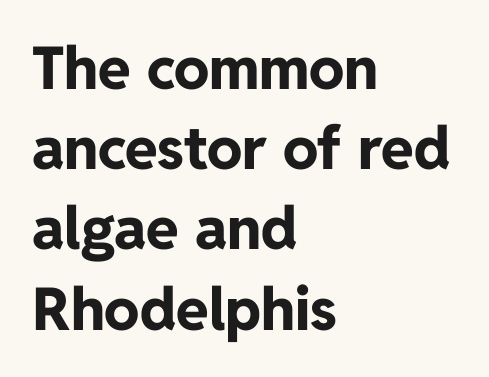
The image shows 59 px bold sans-serif type, upright; set left-aligned, normal line spacing (1.36x), normal letter spacing, not underlined; low stroke contrast and a medium x-height.
